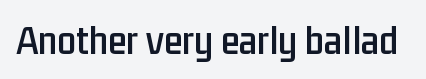
{"serif": "no", "italic": "no", "width": "condensed", "stroke_contrast": "low", "x_height": "medium", "monospaced": "no", "underline": "no", "letter_spacing": "normal", "letter_spacing_em": 0.0, "glyph_px": 42}
